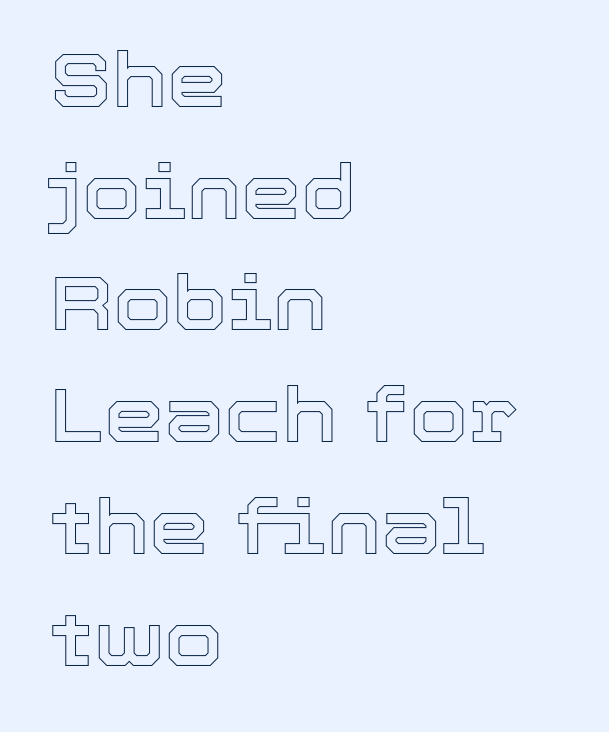
The rendering uses natural spacing where letterforms have individual widths. These lines stack with their left ends in a neat column. If you measured baseline to baseline, you'd find a middling distance. Italic? Not at all — the glyphs are vertical.
